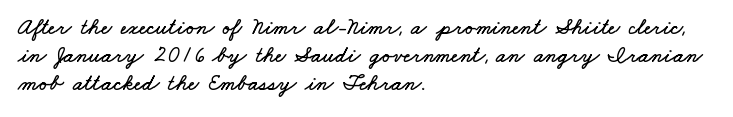
Q: Is the text underlined? A: No.
Q: How is the paragraph aligned? A: Left-aligned.
Q: Is the spacing between letters normal or unusually wide? A: Normal.
